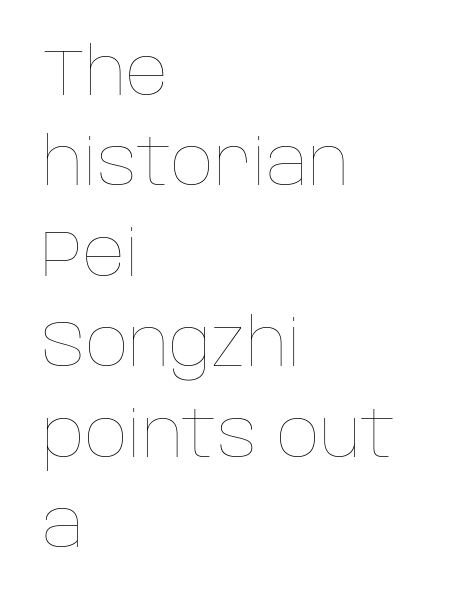
{"italic": "no", "bold": "no", "weight": "thin", "width": "normal", "stroke_contrast": "low", "x_height": "large", "monospaced": "no", "underline": "no", "align": "left", "line_spacing": "normal", "line_spacing_ratio": 1.37, "letter_spacing": "normal", "letter_spacing_em": 0.0, "glyph_px": 66}
